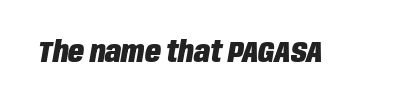
{"italic": "yes", "lean": "right", "slant_degrees": 10, "bold": "yes", "weight": "heavy", "width": "condensed", "stroke_contrast": "low", "x_height": "large", "monospaced": "no", "underline": "no", "letter_spacing": "normal", "letter_spacing_em": 0.0, "glyph_px": 29}
